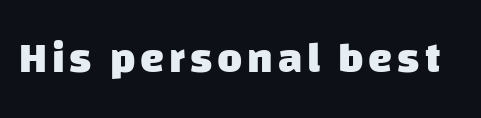
Q: Is the text bold? A: Yes.
Q: Is the typeface a serif or a sans-serif typeface? A: Sans-serif.
Q: Is the text underlined? A: No.
Q: Width (condensed, normal, or wide)? A: Normal.
Q: Stroke contrast? A: Low.
Q: x-height? A: Large.
Q: Monospaced? A: No.
